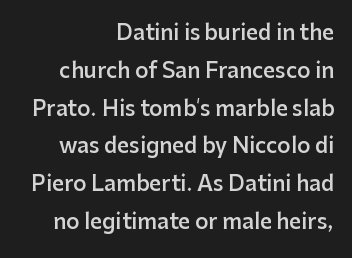
A semibold gives these letters moderate extra thickness, short of bold. The rendering keeps characters at their native spacing. Unmarked baselines from the first word to the last. Short and long lines alike share a common ending point at right. Vertical strokes here are truly vertical.
